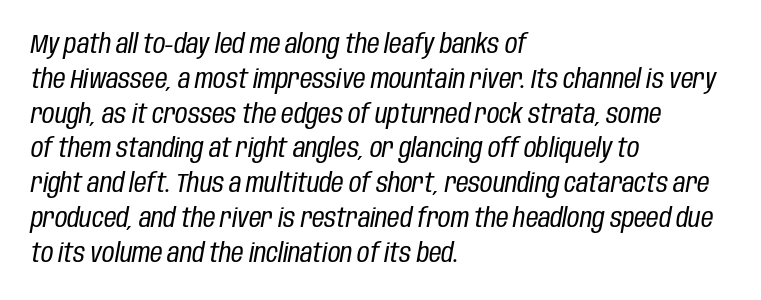
{"italic": "yes", "lean": "right", "slant_degrees": 10, "bold": "no", "underline": "no", "align": "left", "line_spacing": "normal", "line_spacing_ratio": 1.29, "letter_spacing": "normal", "letter_spacing_em": 0.0, "glyph_px": 27}
